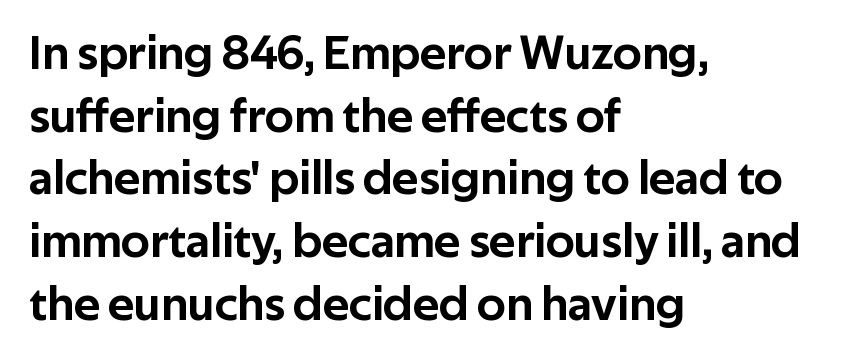
The image shows 49 px sans-serif type, upright; set left-aligned, normal line spacing (1.28x), normal letter spacing, not underlined; low stroke contrast and a medium x-height.
